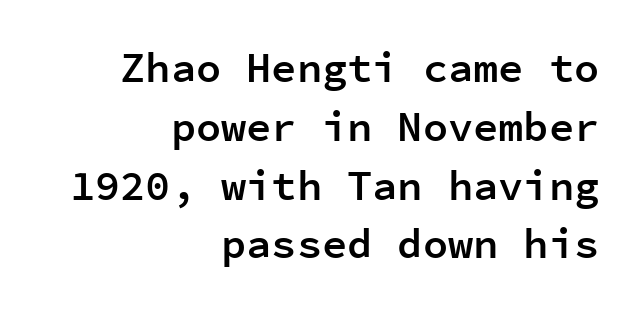
Q: Is the text bold? A: Semi-bold.
Q: Is the text italic (slanted)? A: No, it is upright.
Q: Is the typeface a serif or a sans-serif typeface? A: Sans-serif.
Q: Is the text underlined? A: No.
Q: How is the paragraph aligned? A: Right-aligned.
Q: Is the spacing between letters normal or unusually wide? A: Normal.
Q: Is the spacing between lines tight, normal or loose? A: Normal.
Q: Width (condensed, normal, or wide)? A: Normal.
Q: Stroke contrast? A: Low.
Q: x-height? A: Medium.
Q: Monospaced? A: Yes.
